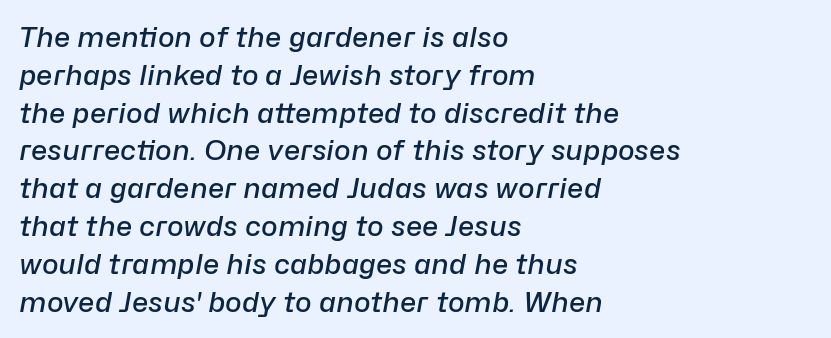
The image shows 28 px semibold type, italic (leaning right); set left-aligned, normal line spacing (1.35x), normal letter spacing, not underlined; low stroke contrast and a medium x-height.
